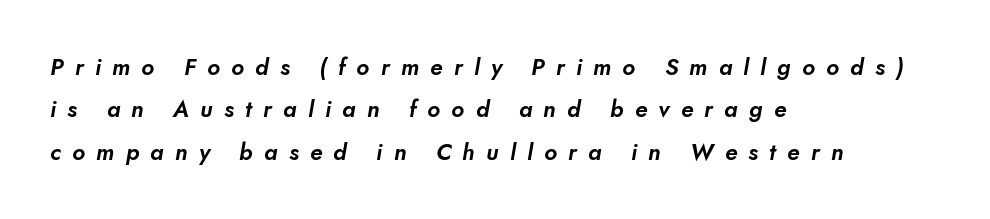
Q: Is the text underlined? A: No.
Q: How is the paragraph aligned? A: Left-aligned.
Q: Is the spacing between letters normal or unusually wide? A: Unusually wide.
